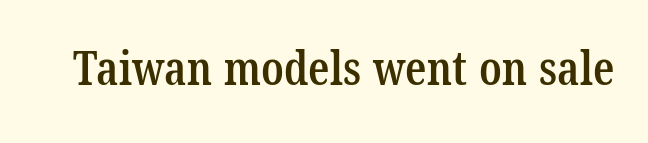
Any mark beneath the type? The region is blank. Typographically, this falls in the serif category. Glyph-to-glyph distance matches everyday printed text. Typesetter's note: demi weight, one step under bold. The face used here is proportionally spaced, like ordinary book or web type.
